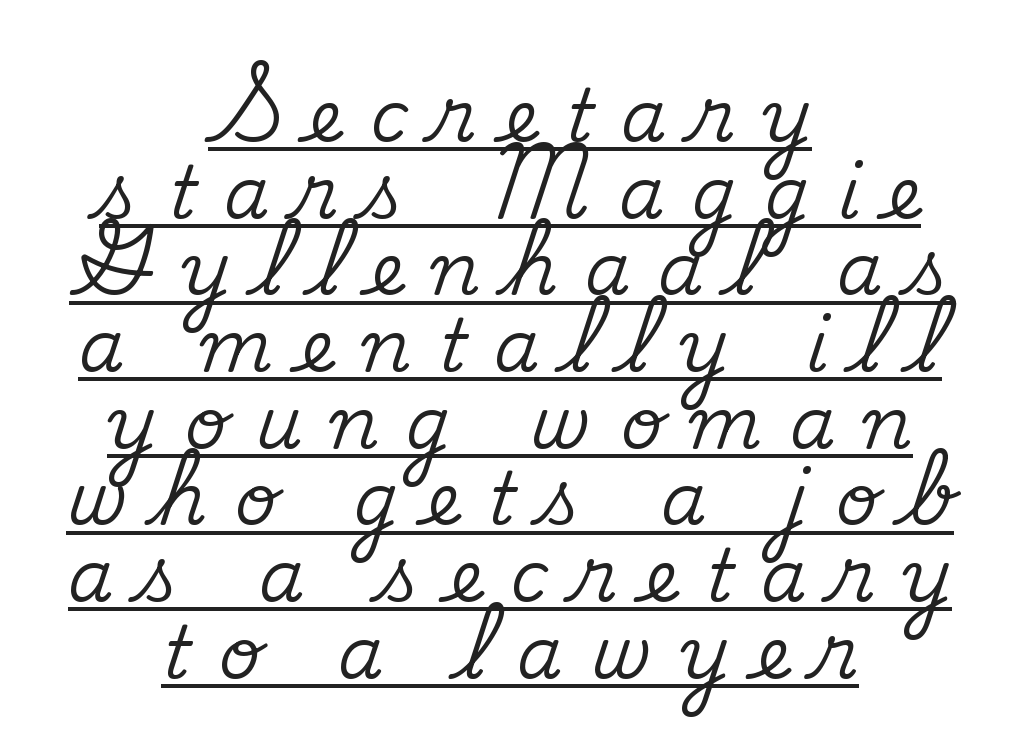
{"width": "normal", "stroke_contrast": "medium", "x_height": "small", "monospaced": "no", "underline": "yes", "align": "center", "line_spacing": "tight", "line_spacing_ratio": 1.05, "letter_spacing": "wide", "letter_spacing_em": 0.38, "glyph_px": 73}
